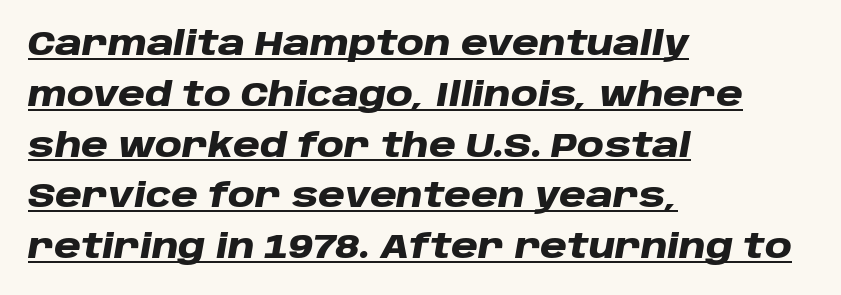
Q: Is the text bold? A: Yes.
Q: Is the text italic (slanted)? A: Yes, it leans right by about 10 degrees.
Q: Is the text underlined? A: Yes.
Q: How is the paragraph aligned? A: Left-aligned.
Q: Is the spacing between letters normal or unusually wide? A: Normal.
Q: Is the spacing between lines tight, normal or loose? A: Normal.
Q: Width (condensed, normal, or wide)? A: Wide.
Q: Stroke contrast? A: Low.
Q: x-height? A: Large.
Q: Monospaced? A: No.
